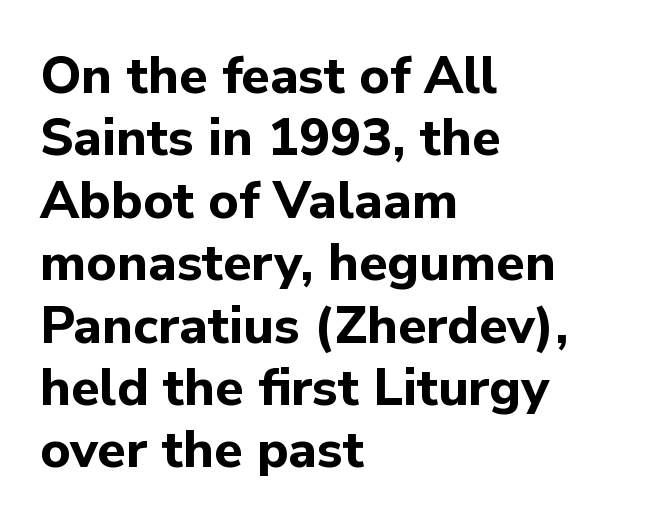
Tall strokes in this sample are plumb rather than angled. Descenders are the only things crossing below the line. Each line starts at the same left margin while the right side varies. The passage shown is typed in a proportional face where columns would drift.
